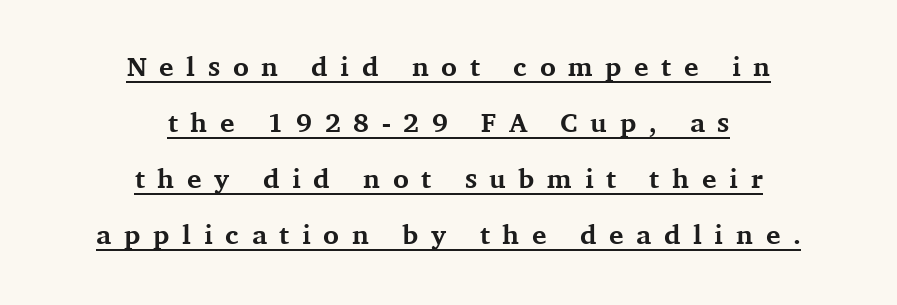
Q: Is the text bold? A: Yes.
Q: Is the text italic (slanted)? A: No, it is upright.
Q: Is the text underlined? A: Yes.
Q: How is the paragraph aligned? A: Centered.
Q: Is the spacing between letters normal or unusually wide? A: Unusually wide.
Q: Is the spacing between lines tight, normal or loose? A: Loose.
